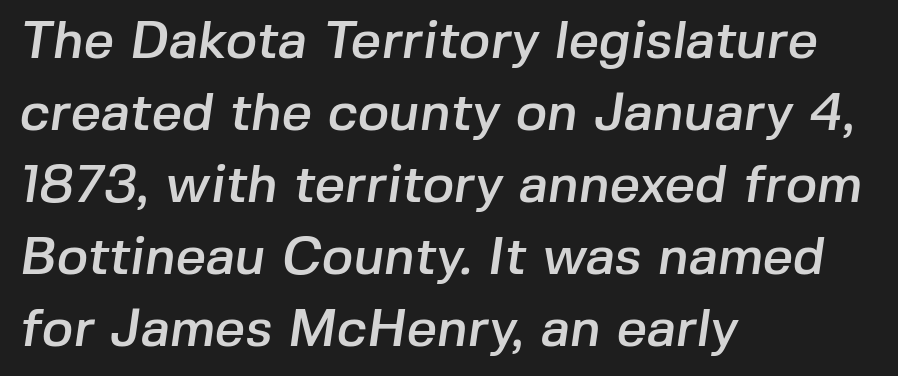
The image shows 53 px sans-serif type; set left-aligned, normal line spacing (1.36x), normal letter spacing, not underlined; low stroke contrast and a medium x-height.
